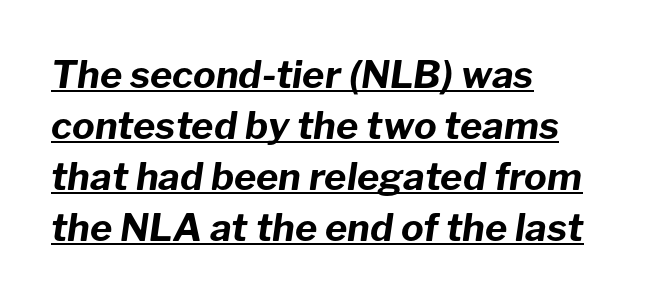
{"italic": "yes", "lean": "right", "slant_degrees": 8, "bold": "yes", "weight": "bold", "width": "normal", "stroke_contrast": "low", "x_height": "medium", "monospaced": "no", "underline": "yes", "align": "left", "line_spacing": "normal", "line_spacing_ratio": 1.34, "letter_spacing": "normal", "letter_spacing_em": 0.0, "glyph_px": 38}
